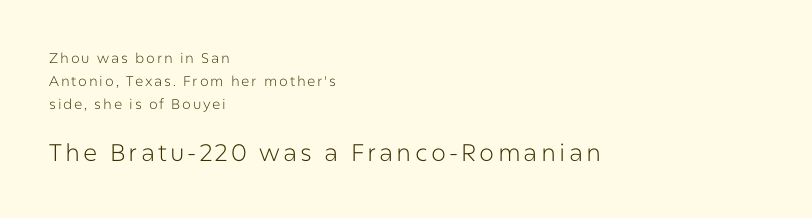
Does the copy run flush right? No — it runs flush left. In terms of leading, this rendering sits right in the middle. Only glyphs here, with clear space below each row. Character size in the trailing block exceeds that of the leading block. The specimen reads as upright at a glance. Vertical stems look standard width or narrower in stroke.
